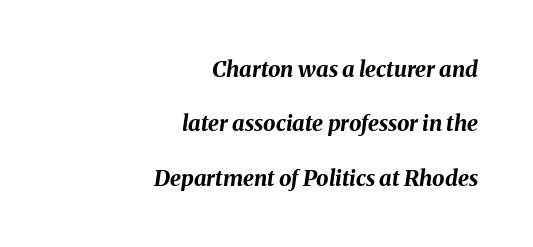
Q: Is the text bold? A: Yes.
Q: Is the text italic (slanted)? A: Yes, it leans right by about 8 degrees.
Q: Is the text underlined? A: No.
Q: How is the paragraph aligned? A: Right-aligned.
Q: Is the spacing between letters normal or unusually wide? A: Normal.
Q: Is the spacing between lines tight, normal or loose? A: Loose.
